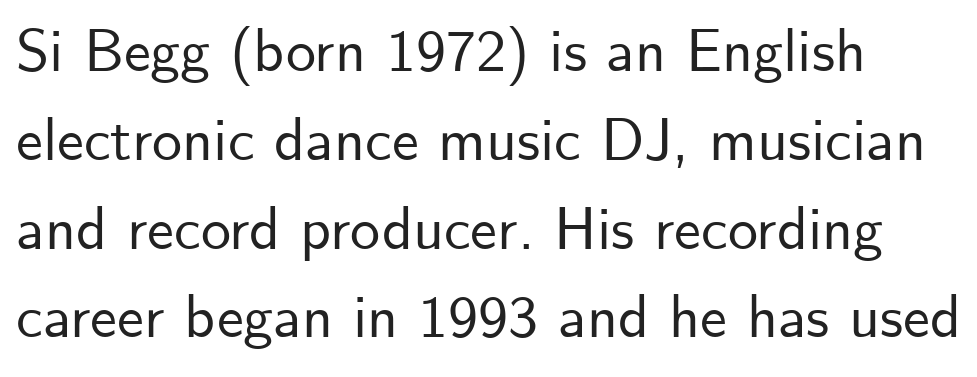
Q: Is the text italic (slanted)? A: No, it is upright.
Q: Is the typeface a serif or a sans-serif typeface? A: Sans-serif.
Q: Is the text underlined? A: No.
Q: How is the paragraph aligned? A: Left-aligned.
Q: Is the spacing between letters normal or unusually wide? A: Normal.
Q: Is the spacing between lines tight, normal or loose? A: Normal.
Q: Width (condensed, normal, or wide)? A: Normal.
Q: Stroke contrast? A: Low.
Q: x-height? A: Small.
Q: Monospaced? A: No.
